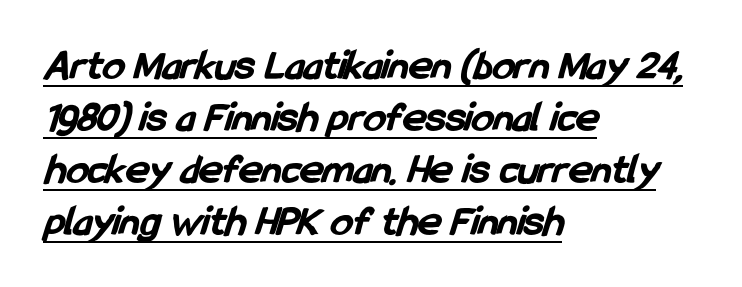
The text was rendered using a sans face with plain stroke endings. This sample has the flowing, uneven cadence of proportional lettering. These lines carry a lot of weight — the face is fully bold. Honestly, the underline is the first thing you notice here. Line starts are locked; line ends wander. Caption: standard tracking, unaltered.
